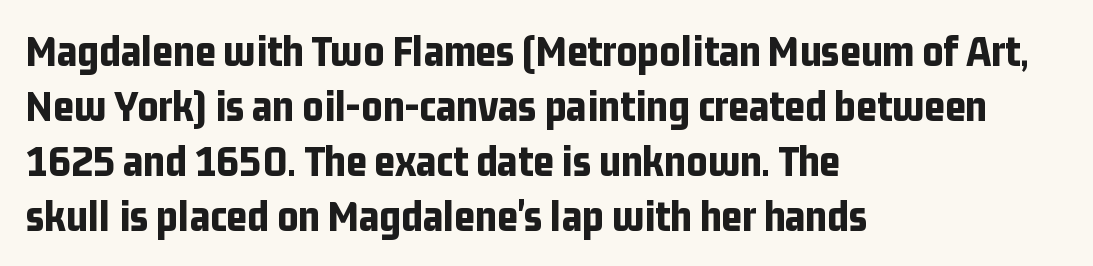
Q: Is the text bold? A: Yes.
Q: Is the text italic (slanted)? A: No, it is upright.
Q: Is the typeface a serif or a sans-serif typeface? A: Sans-serif.
Q: Is the text underlined? A: No.
Q: How is the paragraph aligned? A: Left-aligned.
Q: Is the spacing between letters normal or unusually wide? A: Normal.
Q: Width (condensed, normal, or wide)? A: Condensed.
Q: Stroke contrast? A: Low.
Q: x-height? A: Medium.
Q: Monospaced? A: No.
